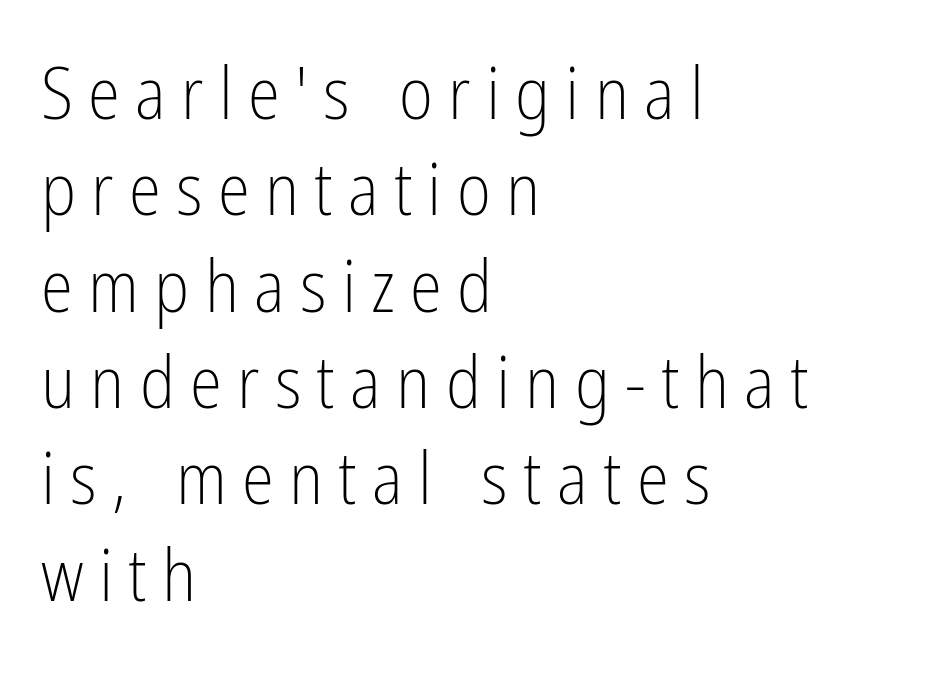
Q: Is the text bold? A: No.
Q: Is the text italic (slanted)? A: No, it is upright.
Q: Is the typeface a serif or a sans-serif typeface? A: Sans-serif.
Q: Is the text underlined? A: No.
Q: How is the paragraph aligned? A: Left-aligned.
Q: Is the spacing between letters normal or unusually wide? A: Unusually wide.
Q: Is the spacing between lines tight, normal or loose? A: Normal.
Q: Width (condensed, normal, or wide)? A: Condensed.
Q: Stroke contrast? A: Low.
Q: x-height? A: Medium.
Q: Monospaced? A: No.
